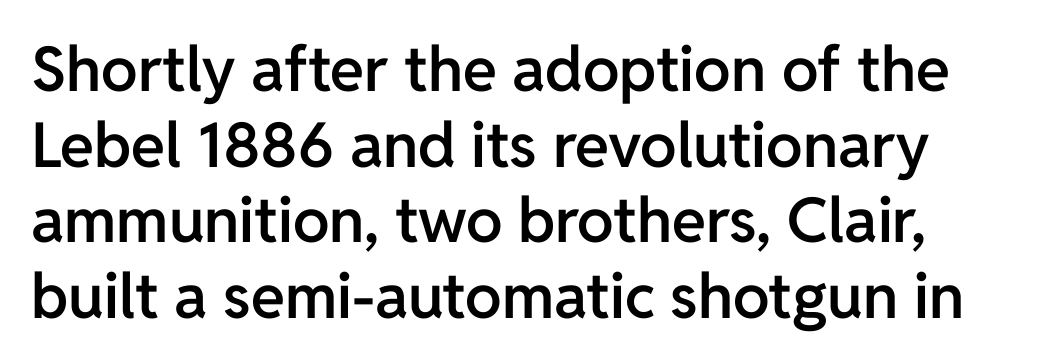
The image shows 62 px semibold sans-serif type, upright; set line spacing 1.22x, normal letter spacing, not underlined; low stroke contrast and a medium x-height.
